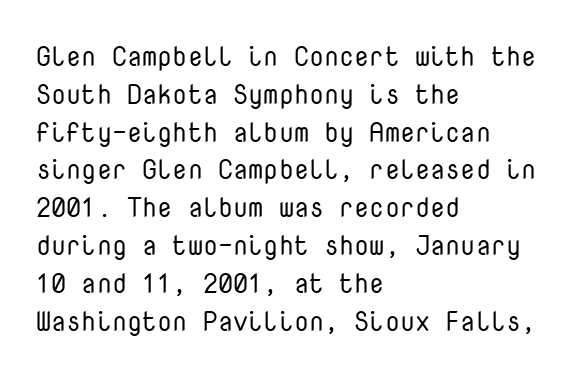
Short note: letters normally spaced. These lines are set flush left with a ragged right edge. The passage shown is not bold in any degree. Rows of type keep a routine distance in the vertical direction. This is the regular roman posture of the typeface.
